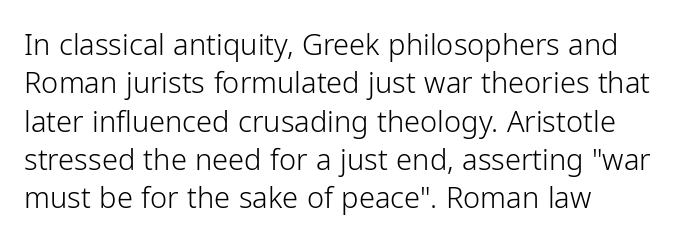
Q: Is the text bold? A: No.
Q: Is the text italic (slanted)? A: No, it is upright.
Q: Is the typeface a serif or a sans-serif typeface? A: Sans-serif.
Q: Is the text underlined? A: No.
Q: How is the paragraph aligned? A: Left-aligned.
Q: Is the spacing between letters normal or unusually wide? A: Normal.
Q: Is the spacing between lines tight, normal or loose? A: Normal.
Q: Width (condensed, normal, or wide)? A: Normal.
Q: Stroke contrast? A: Low.
Q: x-height? A: Medium.
Q: Monospaced? A: No.
